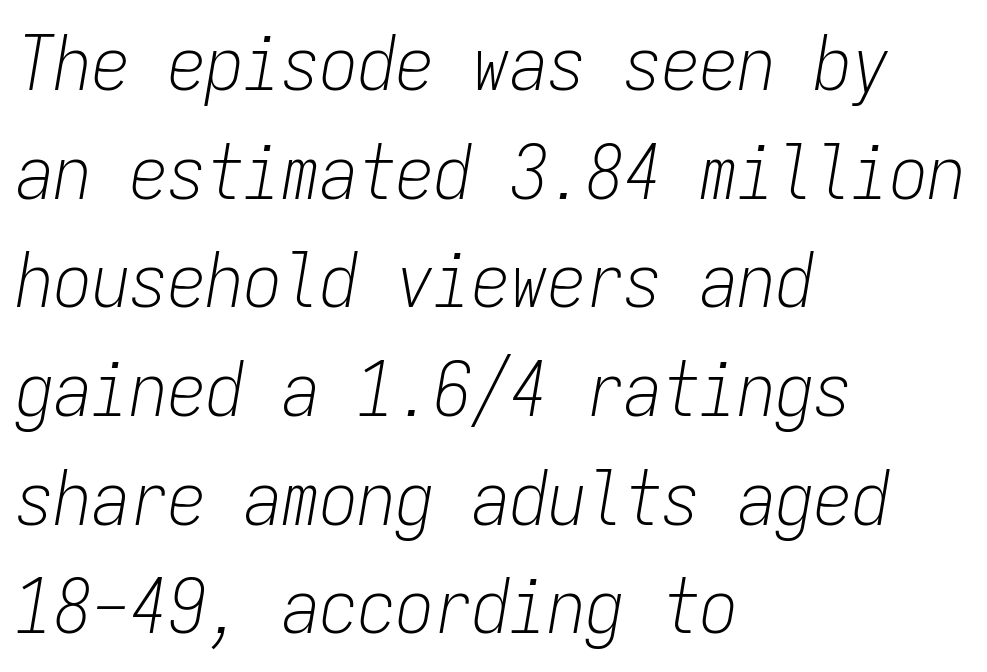
Q: Is the text bold? A: No.
Q: Is the text italic (slanted)? A: Yes, it leans right by about 9 degrees.
Q: Is the text underlined? A: No.
Q: How is the paragraph aligned? A: Left-aligned.
Q: Is the spacing between letters normal or unusually wide? A: Normal.
Q: Is the spacing between lines tight, normal or loose? A: Normal.
Q: Width (condensed, normal, or wide)? A: Condensed.
Q: Stroke contrast? A: Low.
Q: x-height? A: Medium.
Q: Monospaced? A: Yes.
